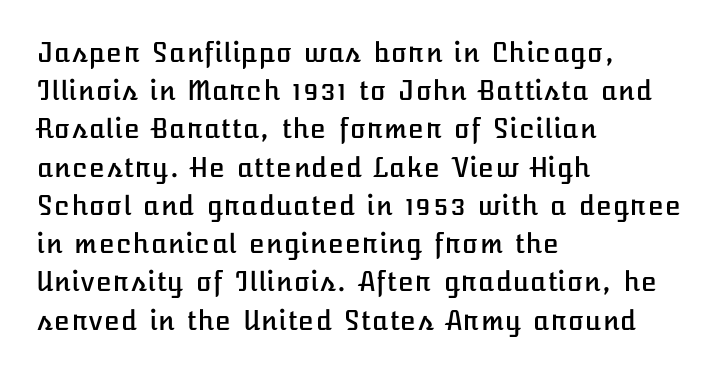
{"italic": "no", "underline": "no", "align": "left", "line_spacing": "normal", "line_spacing_ratio": 1.47, "letter_spacing": "normal", "letter_spacing_em": 0.0, "glyph_px": 26}
